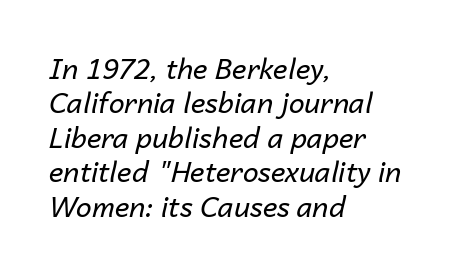
{"italic": "yes", "lean": "right", "slant_degrees": 14, "bold": "no", "weight": "regular", "width": "normal", "stroke_contrast": "low", "x_height": "medium", "monospaced": "no", "underline": "no", "align": "left", "line_spacing_ratio": 1.23, "letter_spacing": "normal", "letter_spacing_em": 0.0, "glyph_px": 28}
